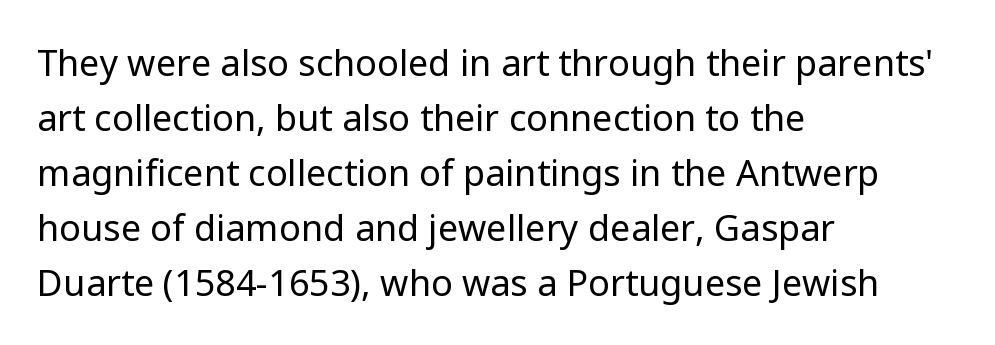
Q: Is the text bold? A: No.
Q: Is the text italic (slanted)? A: No, it is upright.
Q: Is the typeface a serif or a sans-serif typeface? A: Sans-serif.
Q: Is the text underlined? A: No.
Q: How is the paragraph aligned? A: Left-aligned.
Q: Is the spacing between letters normal or unusually wide? A: Normal.
Q: Is the spacing between lines tight, normal or loose? A: Normal.
Q: Width (condensed, normal, or wide)? A: Normal.
Q: Stroke contrast? A: Low.
Q: x-height? A: Medium.
Q: Monospaced? A: No.
